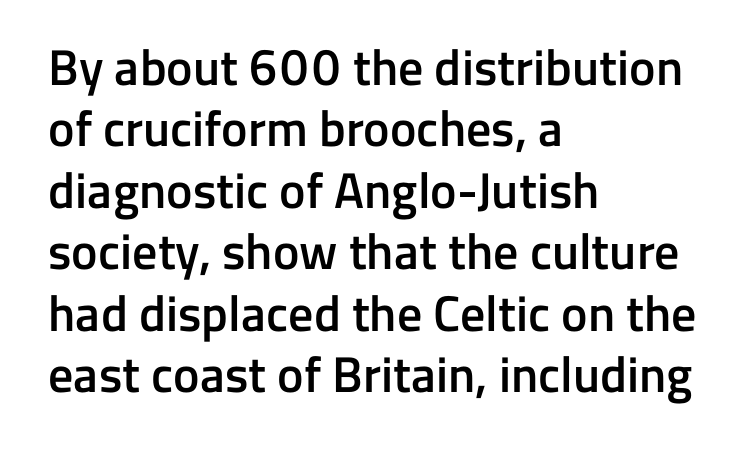
Q: Is the text bold? A: Semi-bold.
Q: Is the text italic (slanted)? A: No, it is upright.
Q: Is the typeface a serif or a sans-serif typeface? A: Sans-serif.
Q: Is the text underlined? A: No.
Q: How is the paragraph aligned? A: Left-aligned.
Q: Is the spacing between letters normal or unusually wide? A: Normal.
Q: Width (condensed, normal, or wide)? A: Normal.
Q: Stroke contrast? A: Low.
Q: x-height? A: Medium.
Q: Monospaced? A: No.
